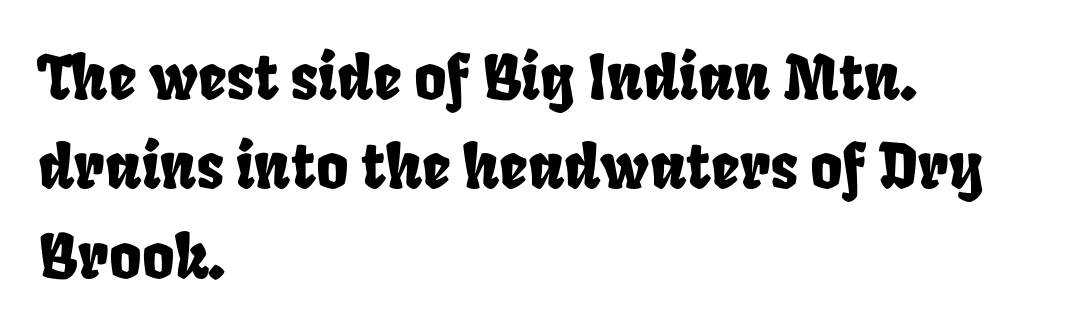
Q: Is the text underlined? A: No.
Q: How is the paragraph aligned? A: Left-aligned.
Q: Is the spacing between letters normal or unusually wide? A: Normal.
Q: Is the spacing between lines tight, normal or loose? A: Normal.
Q: Width (condensed, normal, or wide)? A: Condensed.
Q: Stroke contrast? A: Low.
Q: x-height? A: Large.
Q: Monospaced? A: No.
